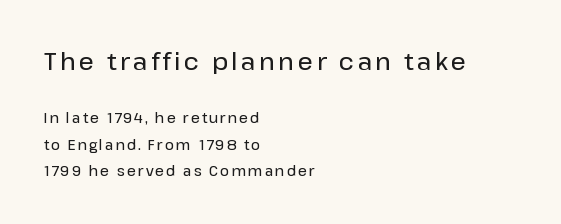
{"italic": "no", "underline": "no", "align": "left", "line_spacing_ratio": 1.88, "larger_block": "first", "size_ratio": 1.71, "glyph_px": 24}
